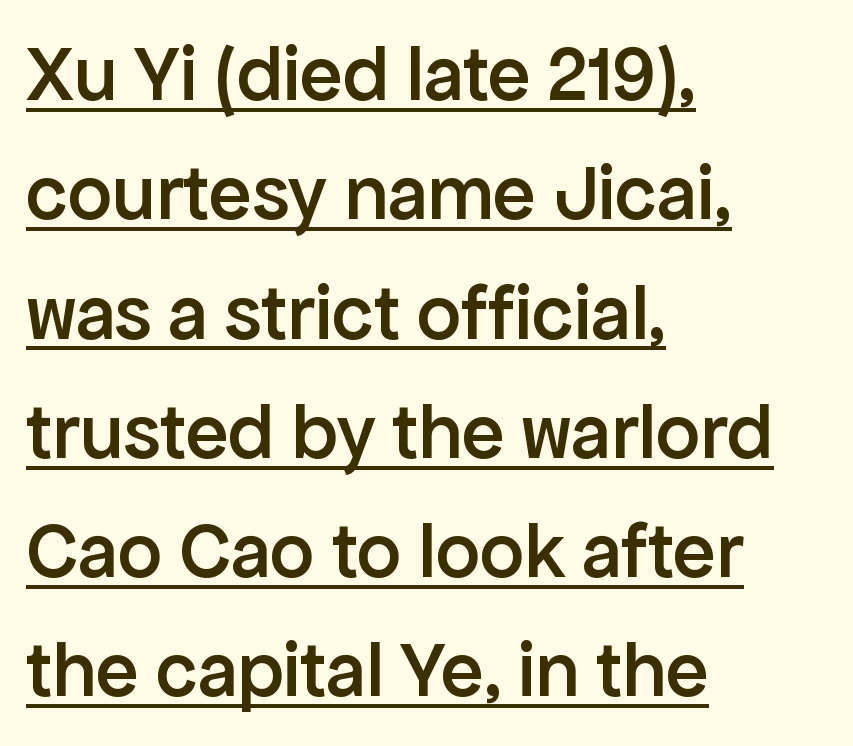
Q: Is the text bold? A: Semi-bold.
Q: Is the text italic (slanted)? A: No, it is upright.
Q: Is the typeface a serif or a sans-serif typeface? A: Sans-serif.
Q: Is the text underlined? A: Yes.
Q: How is the paragraph aligned? A: Left-aligned.
Q: Is the spacing between letters normal or unusually wide? A: Normal.
Q: Is the spacing between lines tight, normal or loose? A: Normal.
Q: Width (condensed, normal, or wide)? A: Normal.
Q: Stroke contrast? A: Low.
Q: x-height? A: Medium.
Q: Monospaced? A: No.
